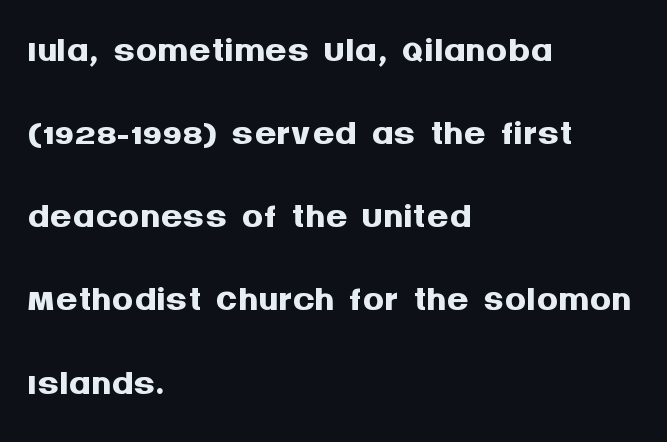
Leading: standard. The letters advance in unequal steps, a hallmark of proportional type. Tracking here is standard; glyphs follow each other at the usual distance. Posture: vertical. Where is the straight margin? On the left. Rule under the text: the space is simply empty.
